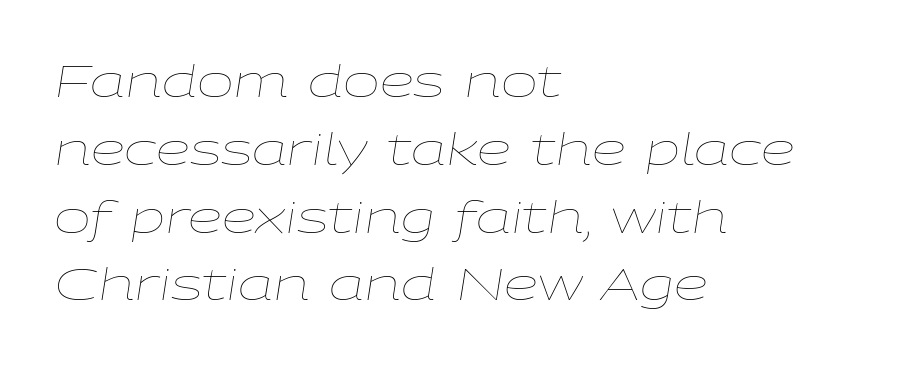
Q: Is the text bold? A: No.
Q: Is the text italic (slanted)? A: Yes, it leans right by about 9 degrees.
Q: Is the text underlined? A: No.
Q: How is the paragraph aligned? A: Left-aligned.
Q: Is the spacing between letters normal or unusually wide? A: Normal.
Q: Is the spacing between lines tight, normal or loose? A: Normal.
Q: Width (condensed, normal, or wide)? A: Wide.
Q: Stroke contrast? A: Low.
Q: x-height? A: Medium.
Q: Monospaced? A: No.
